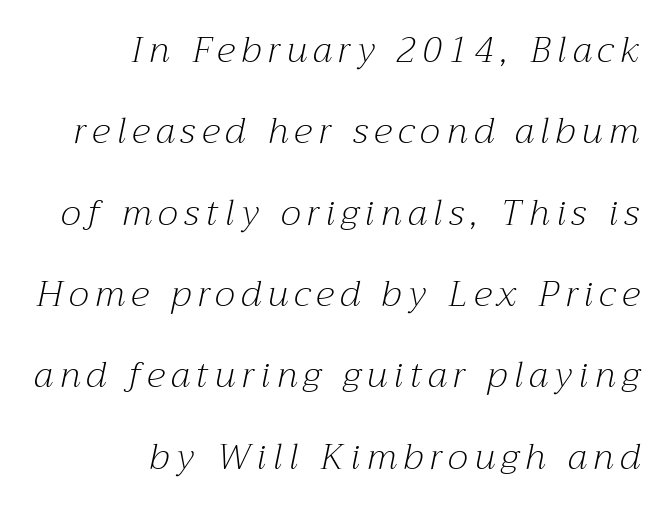
Where is the straight margin? On the right. Stroke mass is kept to a normal reading level or below. Honestly, the rows look like they've been pulled way apart. Compared with ordinary roman type, these characters are visibly tilted. A typesetter would call this proportional, since set widths differ per character.
